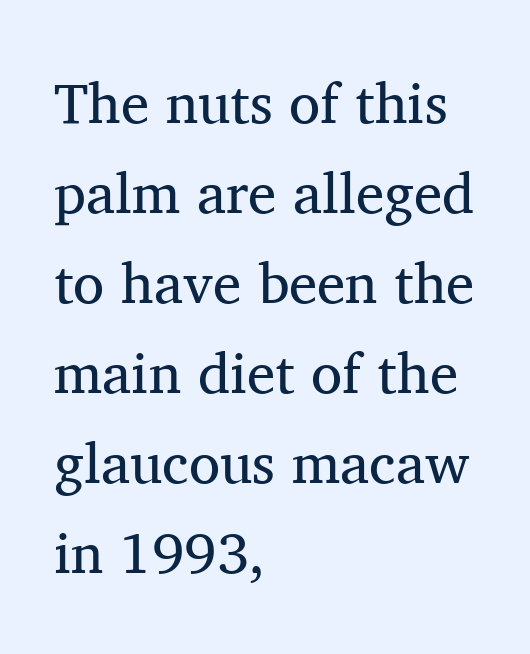
Q: Is the text bold? A: No.
Q: Is the text italic (slanted)? A: No, it is upright.
Q: Is the typeface a serif or a sans-serif typeface? A: Serif.
Q: Is the text underlined? A: No.
Q: How is the paragraph aligned? A: Left-aligned.
Q: Is the spacing between letters normal or unusually wide? A: Normal.
Q: Is the spacing between lines tight, normal or loose? A: Normal.
Q: Width (condensed, normal, or wide)? A: Normal.
Q: Stroke contrast? A: Medium.
Q: x-height? A: Medium.
Q: Monospaced? A: No.
